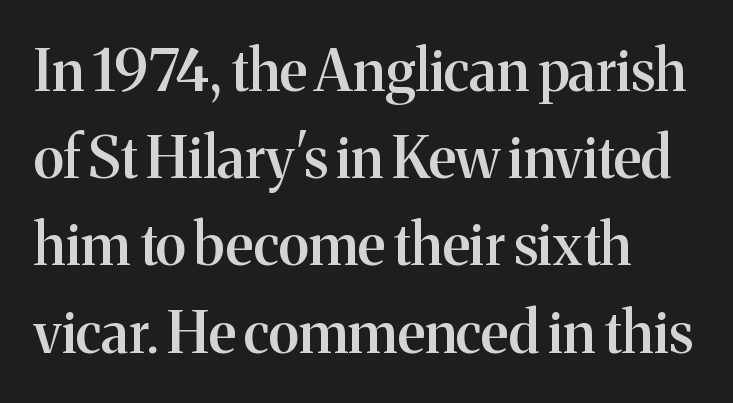
Q: Is the text bold? A: Semi-bold.
Q: Is the text italic (slanted)? A: No, it is upright.
Q: Is the typeface a serif or a sans-serif typeface? A: Serif.
Q: Is the text underlined? A: No.
Q: How is the paragraph aligned? A: Left-aligned.
Q: Is the spacing between letters normal or unusually wide? A: Normal.
Q: Is the spacing between lines tight, normal or loose? A: Normal.
Q: Width (condensed, normal, or wide)? A: Normal.
Q: Stroke contrast? A: Medium.
Q: x-height? A: Medium.
Q: Monospaced? A: No.
